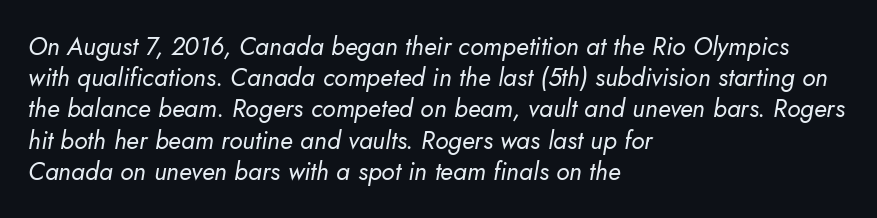
The image shows 25 px text type, italic (leaning right); set left-aligned, normal line spacing (1.25x), normal letter spacing, not underlined.
